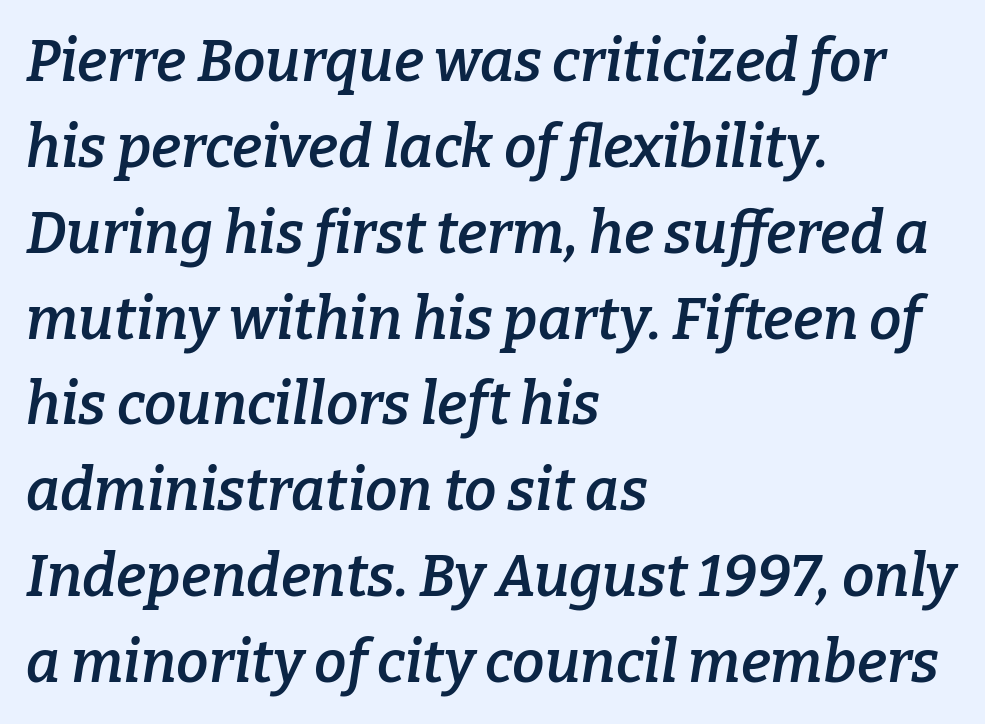
{"serif": "yes", "italic": "yes", "lean": "right", "slant_degrees": 9, "bold": "semi", "weight": "semibold", "width": "normal", "stroke_contrast": "low", "x_height": "medium", "monospaced": "no", "underline": "no", "align": "left", "line_spacing": "normal", "line_spacing_ratio": 1.48, "letter_spacing": "normal", "letter_spacing_em": 0.0, "glyph_px": 58}
